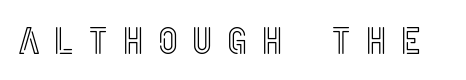
Q: Is the text italic (slanted)? A: No, it is upright.
Q: Is the text underlined? A: No.
Q: Is the spacing between letters normal or unusually wide? A: Unusually wide.
Q: Width (condensed, normal, or wide)? A: Condensed.
Q: x-height? A: Large.
